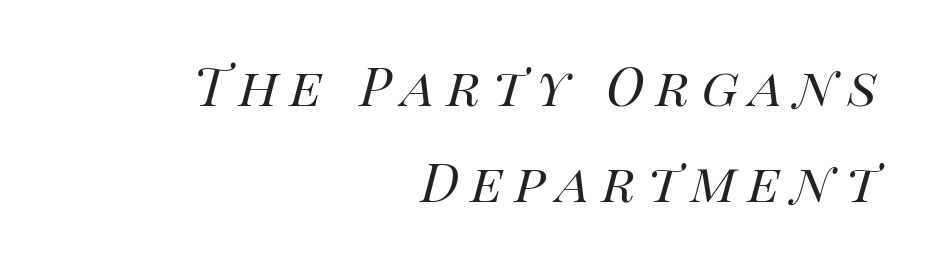
The image shows 65 px regular-weight type, italic (leaning right); set right-aligned, normal line spacing (1.48x), not underlined; high stroke contrast and a large x-height.
